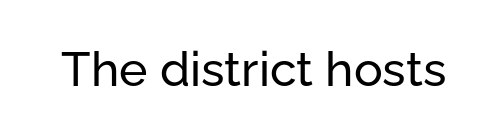
Inter-character spacing is left at the font's built-in metrics. The typography opts for an upright posture over an oblique one. Underline: absent. What kind of face is this? One without serifs — a sans. You could not count columns in this text — the font is proportionally spaced.
